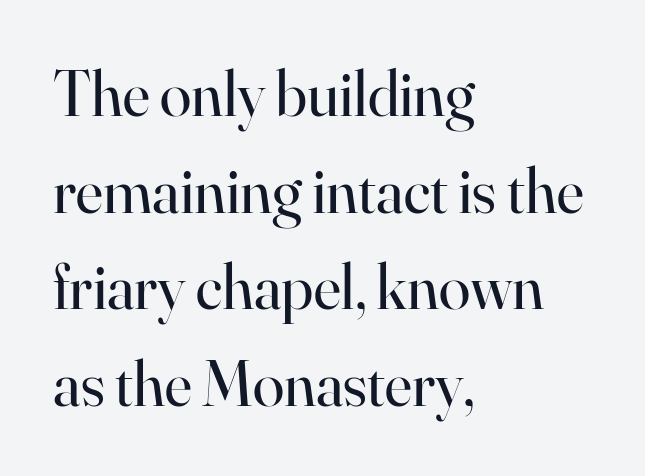
The image shows 64 px regular-weight serif type, upright; set left-aligned, normal line spacing (1.51x), normal letter spacing, not underlined; high stroke contrast and a small x-height.
